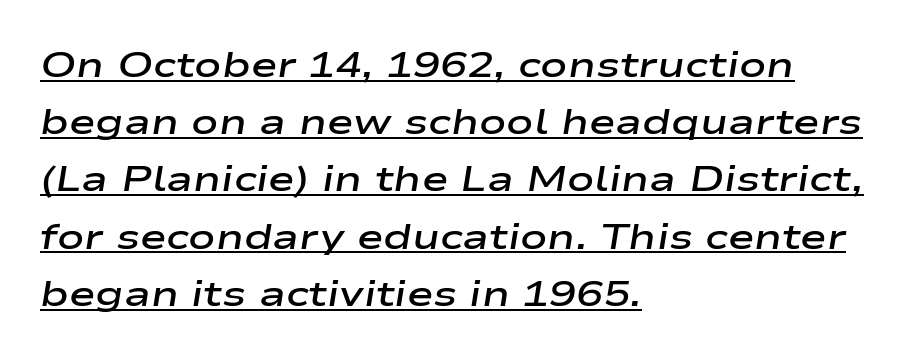
The image shows 36 px semibold, wide type, italic (leaning right); set left-aligned, normal line spacing (1.59x), normal letter spacing, underlined; low stroke contrast and a medium x-height.
